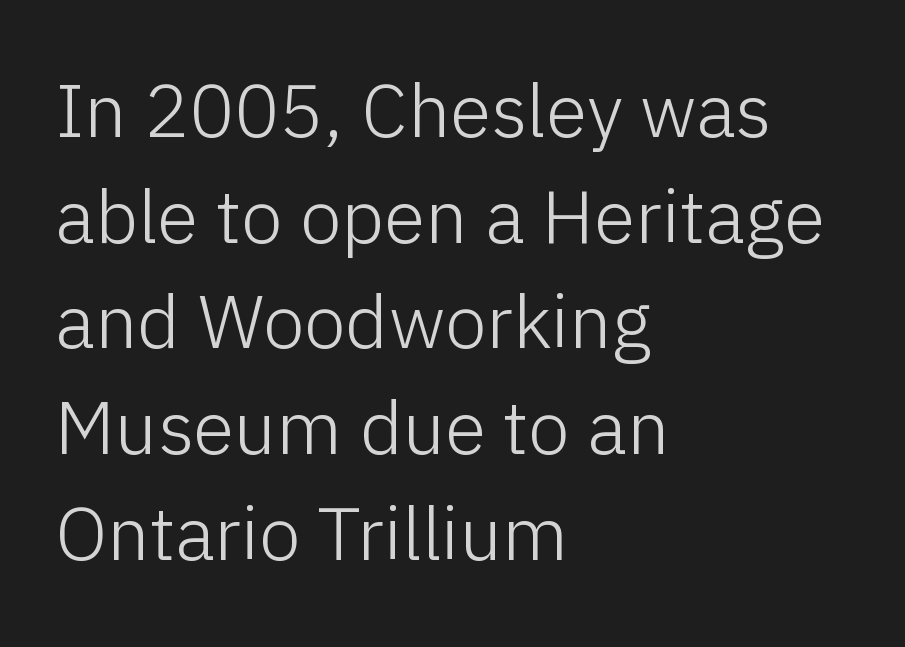
Q: Is the text bold? A: No.
Q: Is the text italic (slanted)? A: No, it is upright.
Q: Is the typeface a serif or a sans-serif typeface? A: Sans-serif.
Q: Is the text underlined? A: No.
Q: How is the paragraph aligned? A: Left-aligned.
Q: Is the spacing between letters normal or unusually wide? A: Normal.
Q: Is the spacing between lines tight, normal or loose? A: Normal.
Q: Width (condensed, normal, or wide)? A: Normal.
Q: Stroke contrast? A: Low.
Q: x-height? A: Medium.
Q: Monospaced? A: No.
